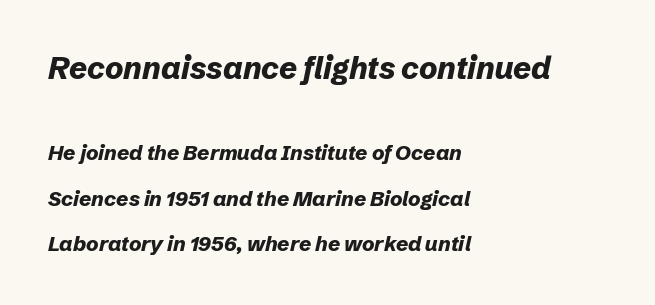
Q: Is the text bold? A: Yes.
Q: Is the text italic (slanted)? A: Yes, it leans right by about 12 degrees.
Q: Is the text underlined? A: No.
Q: How is the paragraph aligned? A: Left-aligned.
Q: Is the spacing between letters normal or unusually wide? A: Normal.
Q: Is the spacing between lines tight, normal or loose? A: Loose.
Q: Which block of text is set in a larger size, the first (top) or the second (bottom)? A: The first (top) one.
Q: Width (condensed, normal, or wide)? A: Normal.
Q: Stroke contrast? A: Low.
Q: x-height? A: Medium.
Q: Monospaced? A: No.
